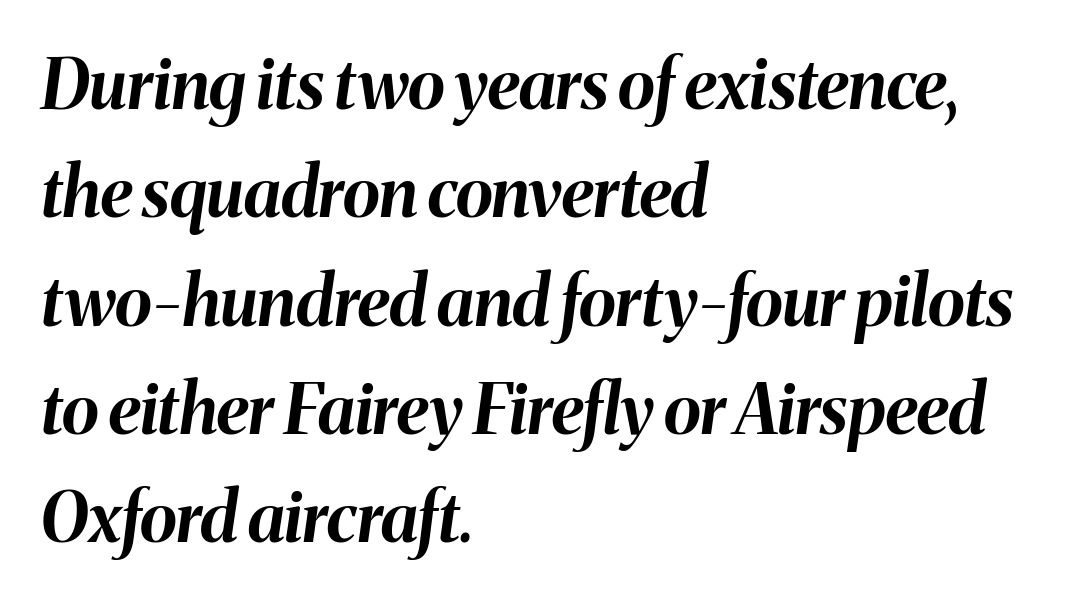
{"italic": "yes", "lean": "right", "slant_degrees": 8, "bold": "yes", "weight": "bold", "width": "normal", "stroke_contrast": "medium", "x_height": "medium", "monospaced": "no", "underline": "no", "align": "left", "line_spacing": "normal", "line_spacing_ratio": 1.57, "letter_spacing": "normal", "letter_spacing_em": 0.0, "glyph_px": 69}
